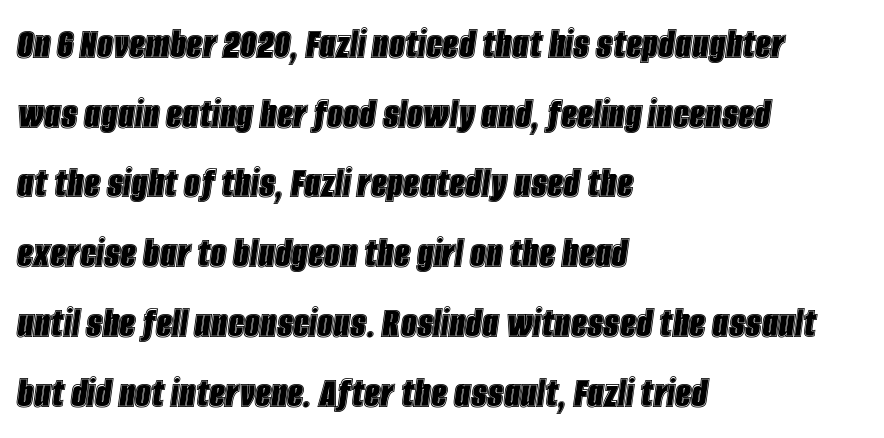
One glance says typical: line gaps are just what's usual. A student would call this left alignment; a typographer would say flush left, rag right. Caption: standard tracking, unaltered. Proportional: the letters do not fall into vertical columns. Yep, that's italic — everything's leaning. A clean baseline with only descenders dipping below it.
